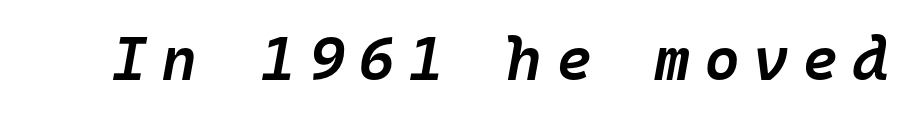
The image shows 62 px semibold type, italic (leaning right), monospaced; set unusually wide letter spacing (+0.21 em), not underlined; low stroke contrast and a medium x-height.
